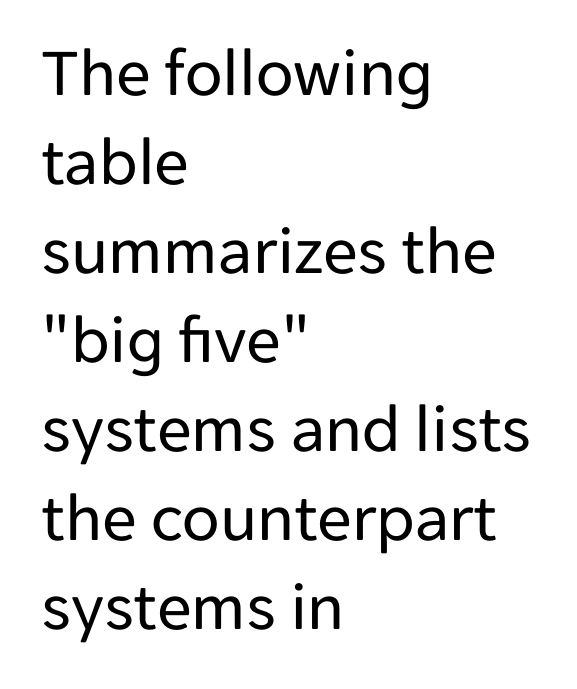
Does the type have serifs? No, each stem ends abruptly. This rendering uses left alignment, leaving the right contour irregular. Stems and bowls with no extra thickness — not bold. A bare baseline throughout the passage. The tracking reads as untouched default to a designer's eye.
